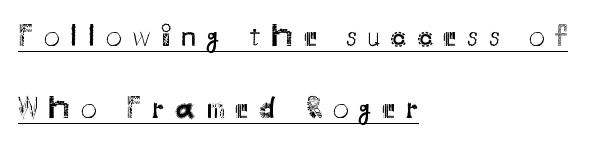
The ragged edge is on the right, which tells us the setting is flush left. How would I describe the line gaps? Wide and relaxed. This sample has the flowing, uneven cadence of proportional lettering. The rendering inserts visible extra space after every character. The weight tops out at a normal text grade.
